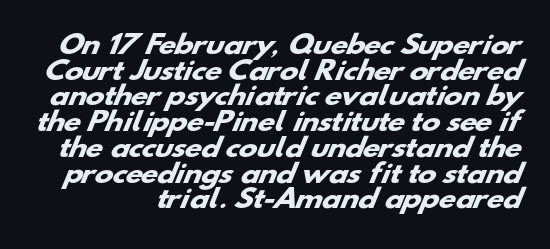
Students, observe: this is what under-led, compact text looks like. Spacing between characters is what you'd get straight out of the box. Rule under the text: the space is simply empty. Summary of weight: heavy, a full bold.
